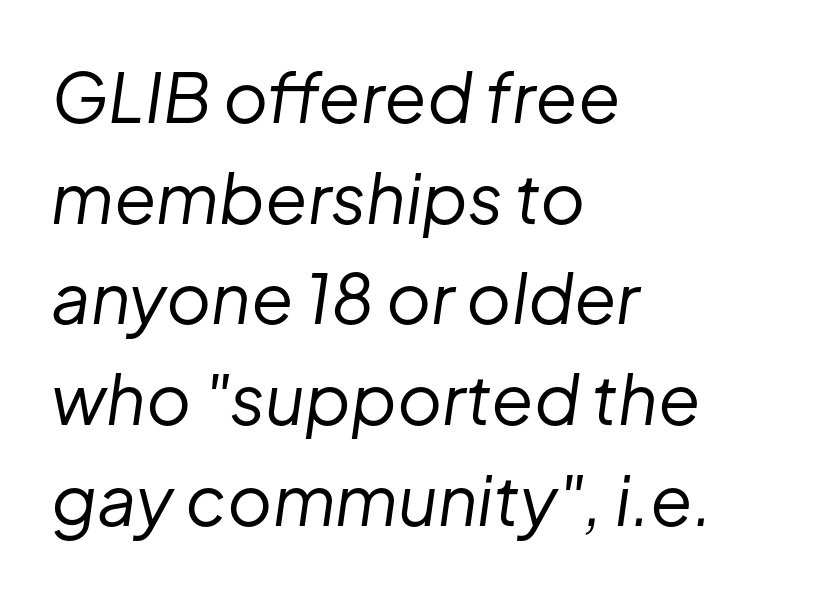
{"italic": "yes", "lean": "right", "slant_degrees": 8, "bold": "no", "weight": "regular", "width": "normal", "stroke_contrast": "low", "x_height": "medium", "monospaced": "no", "underline": "no", "align": "left", "line_spacing": "normal", "line_spacing_ratio": 1.46, "letter_spacing": "normal", "letter_spacing_em": 0.0, "glyph_px": 69}
